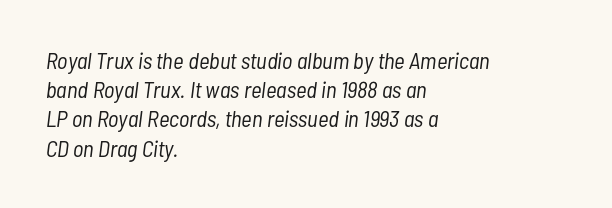
Q: Is the text bold? A: No.
Q: Is the text italic (slanted)? A: Yes, it leans right by about 7 degrees.
Q: Is the text underlined? A: No.
Q: How is the paragraph aligned? A: Left-aligned.
Q: Is the spacing between letters normal or unusually wide? A: Normal.
Q: Is the spacing between lines tight, normal or loose? A: Normal.
